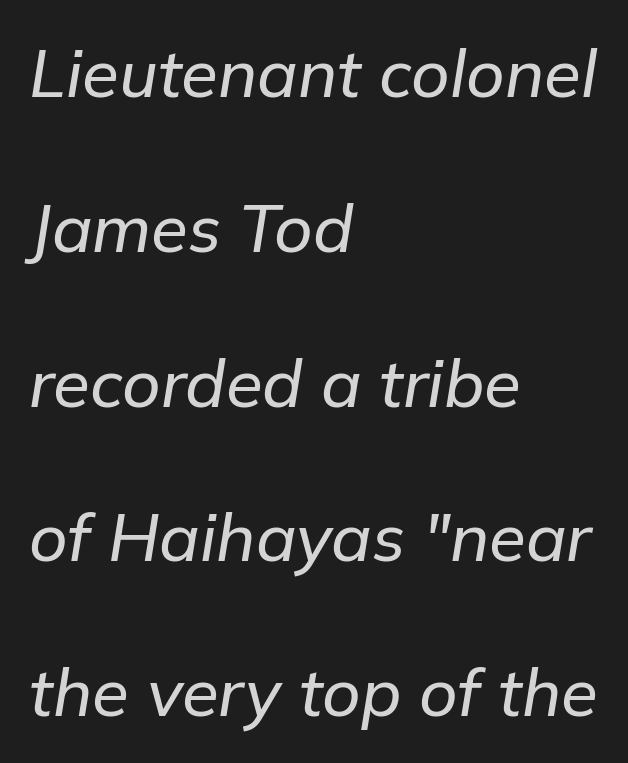
The image shows 67 px text type, italic (leaning right); set left-aligned, loose line spacing (2.31x), normal letter spacing, not underlined; low stroke contrast and a medium x-height.
